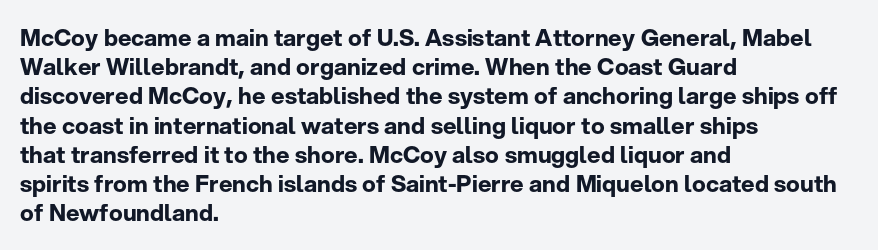
Is the block centered? No — it sits flush against the left margin. Strong, thick strokes mark this as bold type. Plain, unruled lines of type. Nothing unusual about the tracking: characters are spaced as the font intends. When letters stand straight like this, we call the style roman or upright. One glance says typical: line gaps are just what's usual.
